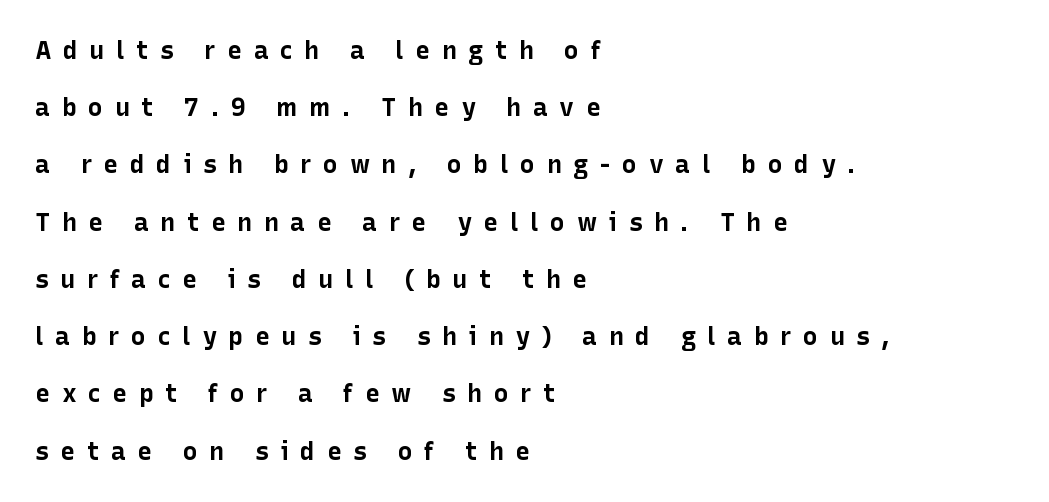
How heavy is the stroke? Heavy — this is a bold. The glyphs are unaccompanied by any horizontal stroke below them. Substantial extra tracking has been applied to these lines. The lettering stays uniformly vertical, giving the passage a roman look. The designer dialed line spacing up above the default.
